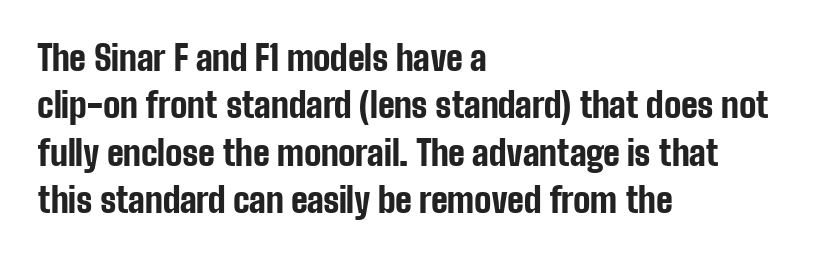
The image shows 34 px bold, condensed sans-serif type, upright; set left-aligned, normal line spacing (1.39x), normal letter spacing, not underlined; low stroke contrast and a medium x-height.
